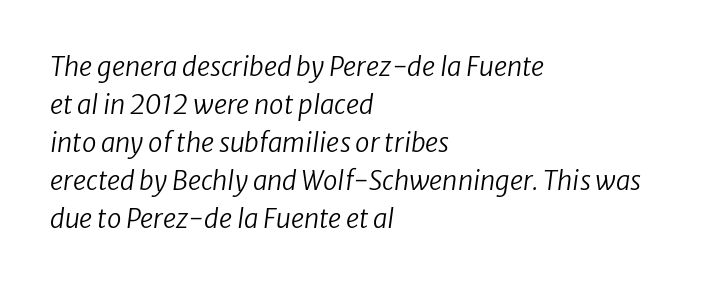
{"italic": "yes", "lean": "right", "slant_degrees": 8, "bold": "no", "underline": "no", "align": "left", "line_spacing": "normal", "line_spacing_ratio": 1.46, "letter_spacing": "normal", "letter_spacing_em": 0.0, "glyph_px": 26}
